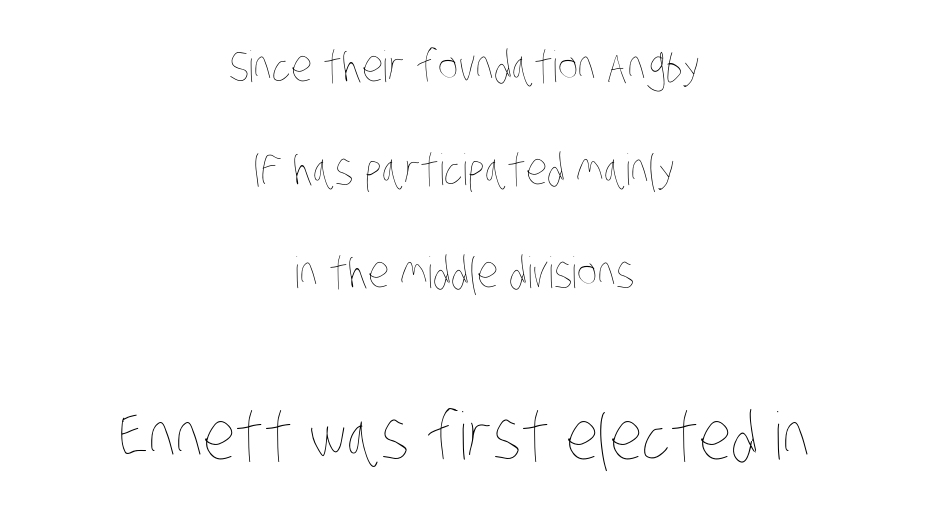
Spacing between characters is what you'd get straight out of the box. Visually, the bottom section dominates because its glyphs are scaled up. The font is comparable to plain body text, perhaps lighter. The passage shown stacks its lines with a broad gap.
